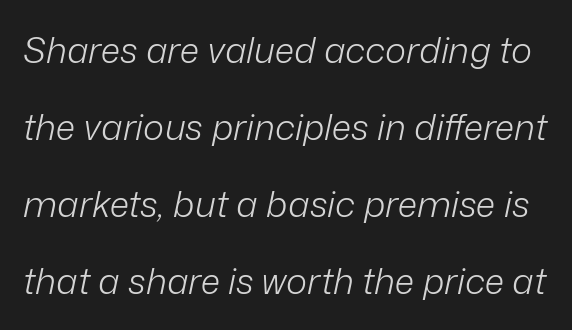
Q: Is the text bold? A: No.
Q: Is the text italic (slanted)? A: Yes, it leans right by about 12 degrees.
Q: Is the text underlined? A: No.
Q: Is the spacing between letters normal or unusually wide? A: Normal.
Q: Is the spacing between lines tight, normal or loose? A: Loose.
Q: Width (condensed, normal, or wide)? A: Normal.
Q: Stroke contrast? A: Low.
Q: x-height? A: Medium.
Q: Monospaced? A: No.
